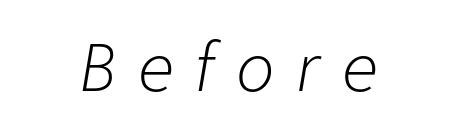
The image shows 64 px light type, italic (leaning right); set centered, unusually wide letter spacing (+0.34 em), not underlined; low stroke contrast and a medium x-height.
